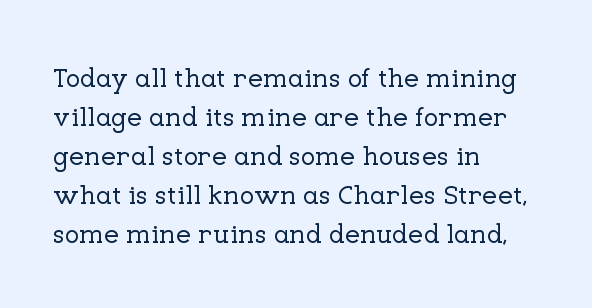
The image shows 27 px text type, upright; set left-aligned, normal line spacing (1.44x), normal letter spacing, not underlined.
